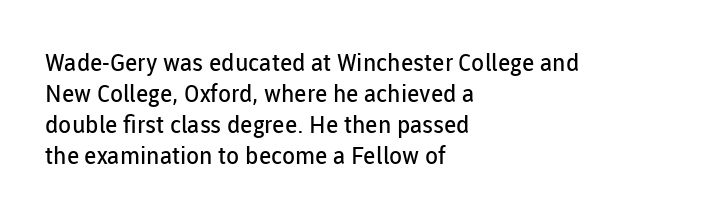
The image shows 24 px text type, upright; set left-aligned, normal line spacing (1.29x), normal letter spacing, not underlined.
